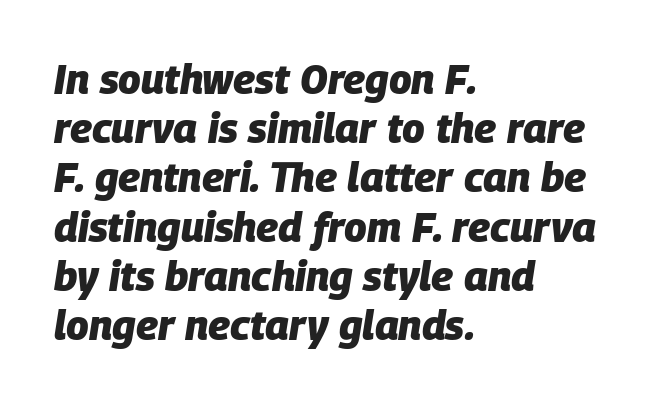
The rendering keeps characters at their native spacing. Alignment: flush left. Is this a fixed-width face? No — the glyphs have proportional, varying widths. Bare-footed words on every line. The passage shown leans; its letterforms are oblique.
